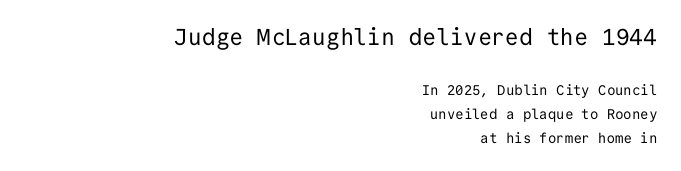
Q: Is the text bold? A: No.
Q: Is the text italic (slanted)? A: No, it is upright.
Q: Is the text underlined? A: No.
Q: How is the paragraph aligned? A: Right-aligned.
Q: Is the spacing between letters normal or unusually wide? A: Normal.
Q: Which block of text is set in a larger size, the first (top) or the second (bottom)? A: The first (top) one.
